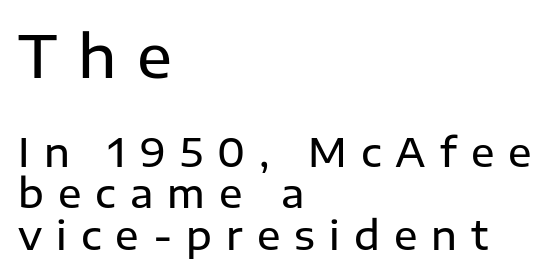
The image shows 58 px semibold sans-serif type, upright; set left-aligned, tight line spacing (1.06x), unusually wide letter spacing (+0.36 em), not underlined; the first (top) block is 1.49x larger; low stroke contrast and a medium x-height.
